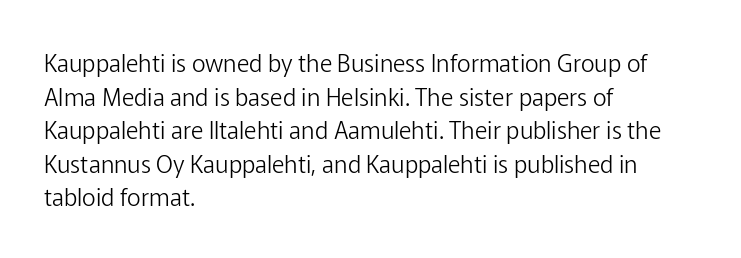
The image shows 24 px text type, upright; set left-aligned, normal line spacing (1.4x), normal letter spacing, not underlined.
